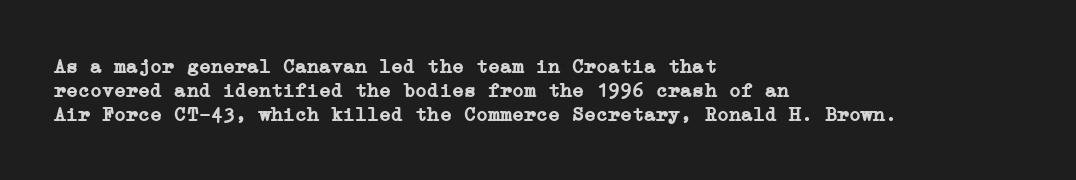
The image shows 20 px bold type, upright; set left-aligned, line spacing 1.21x, normal letter spacing, not underlined.
